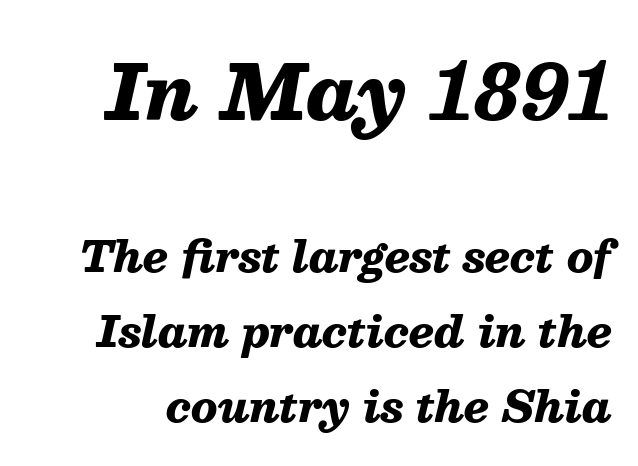
The axis of the letterforms is tilted away from vertical. Decoration check: the copy has no underline. Inter-character spacing is left at the font's built-in metrics. A typesetter would call this proportional, since set widths differ per character. A full-strength bold gives these letters their thick strokes.
